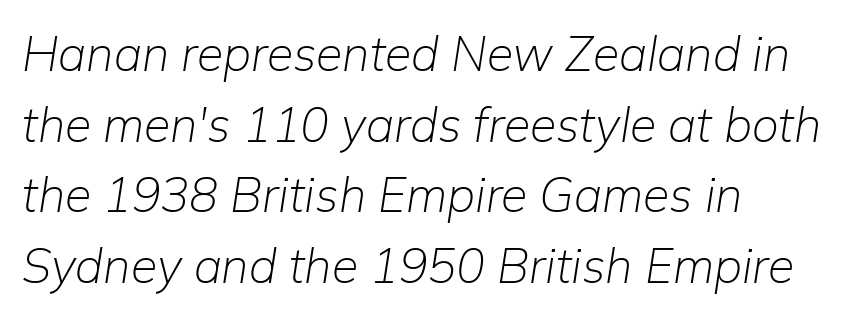
A clean baseline with only descenders dipping below it. Emphasis-style slanted type is in use. This sample is left-justified, so line endings fall wherever the words run out. The typesetting does not lean heavy: it is not bold.
